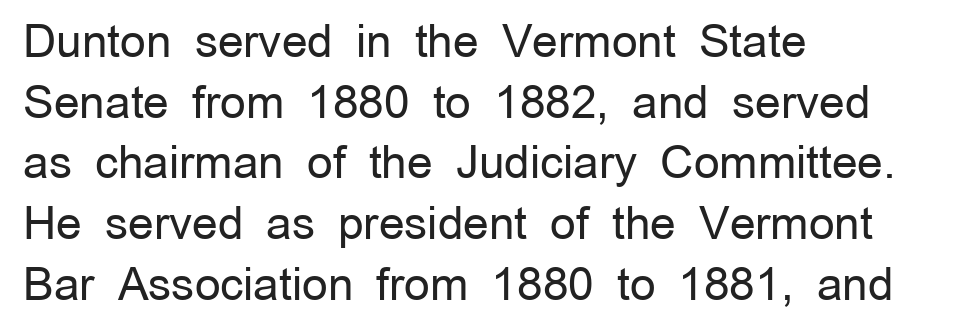
The image shows 45 px regular-weight sans-serif type, upright; set left-aligned, normal line spacing (1.35x), normal letter spacing, not underlined; low stroke contrast and a medium x-height.
